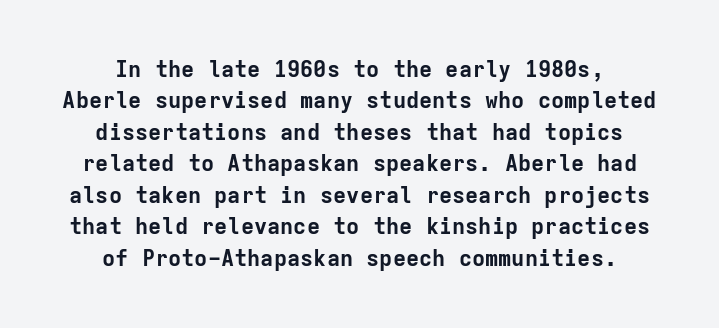
Q: Is the text bold? A: Yes.
Q: Is the text italic (slanted)? A: No, it is upright.
Q: Is the text underlined? A: No.
Q: How is the paragraph aligned? A: Centered.
Q: Is the spacing between letters normal or unusually wide? A: Normal.
Q: Is the spacing between lines tight, normal or loose? A: Normal.
